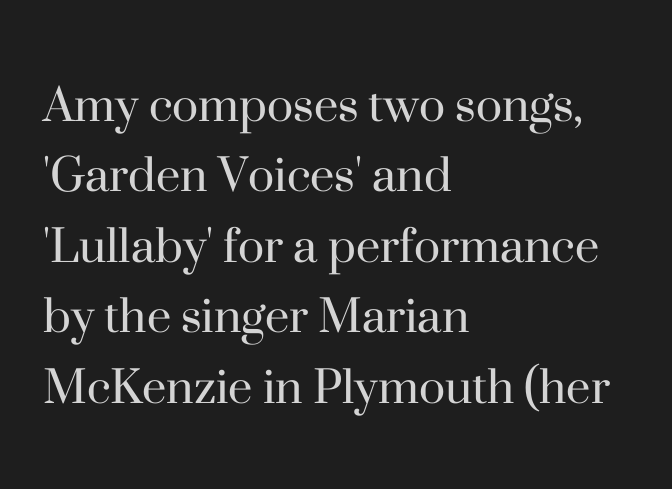
Q: Is the text bold? A: No.
Q: Is the text italic (slanted)? A: No, it is upright.
Q: Is the typeface a serif or a sans-serif typeface? A: Serif.
Q: Is the text underlined? A: No.
Q: How is the paragraph aligned? A: Left-aligned.
Q: Is the spacing between letters normal or unusually wide? A: Normal.
Q: Is the spacing between lines tight, normal or loose? A: Normal.
Q: Width (condensed, normal, or wide)? A: Normal.
Q: Stroke contrast? A: High.
Q: x-height? A: Small.
Q: Monospaced? A: No.
